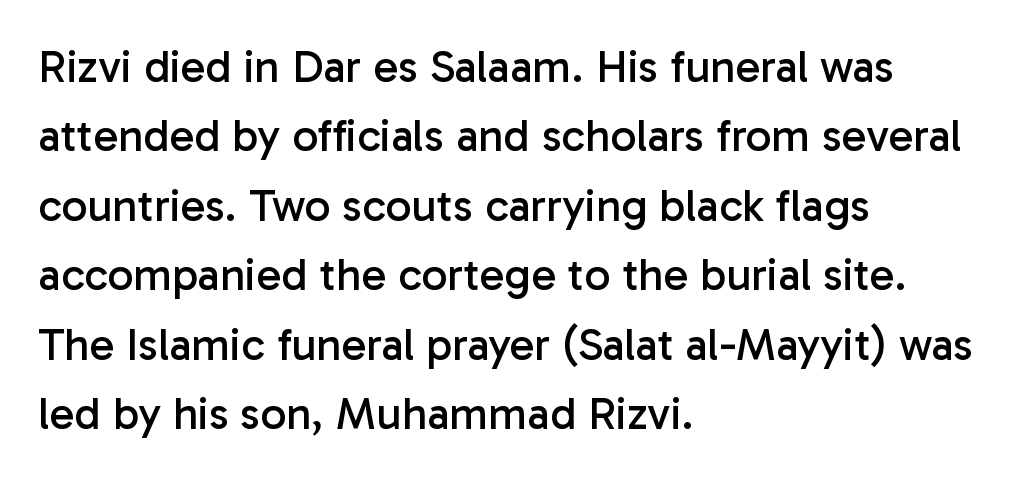
The image shows 46 px regular-weight sans-serif type, upright; set left-aligned, normal line spacing (1.51x), normal letter spacing, not underlined; low stroke contrast and a medium x-height.
